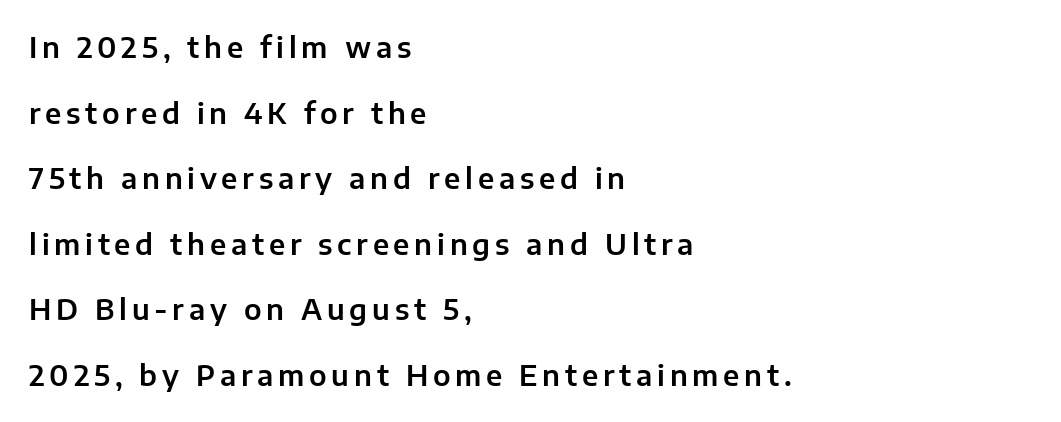
{"serif": "no", "italic": "no", "width": "normal", "stroke_contrast": "low", "x_height": "medium", "monospaced": "no", "underline": "no", "align": "left", "line_spacing": "loose", "line_spacing_ratio": 2.34, "glyph_px": 28}
